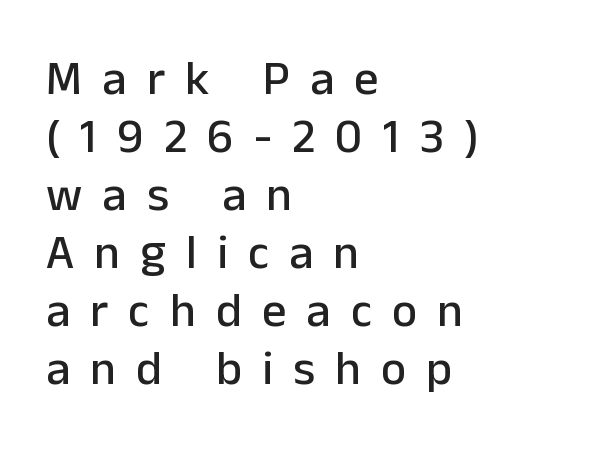
The image shows 48 px sans-serif type, upright; set left-aligned, line spacing 1.21x, unusually wide letter spacing (+0.42 em), not underlined; low stroke contrast and a medium x-height.
